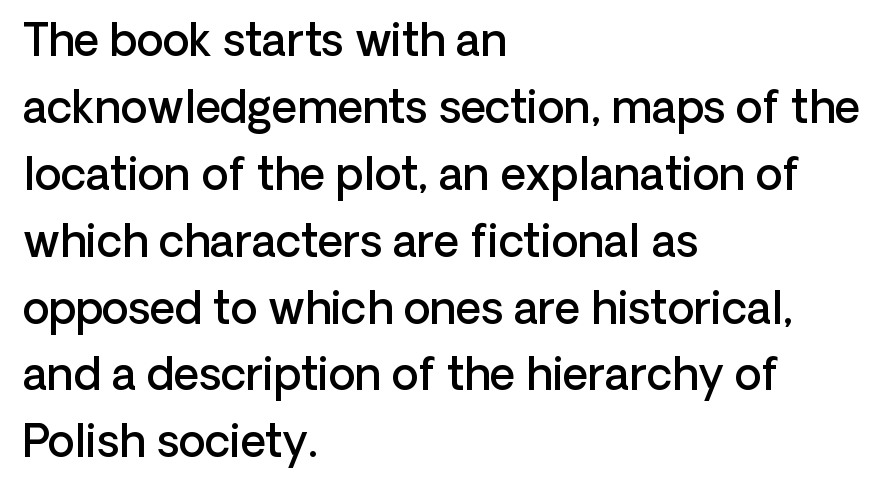
The image shows 44 px semibold sans-serif type, upright; set left-aligned, normal line spacing (1.52x), normal letter spacing, not underlined; low stroke contrast and a medium x-height.
